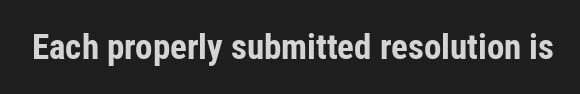
No feet cap the strokes, marking this as sans-serif type. The space directly below the letters is spotless. Notice how the stems are strictly vertical — no italics here. This is heavy type, rendered in bold. The passage shown is typed in a proportional face where columns would drift. The letters sit at their default tracking, neither squeezed nor spread.
